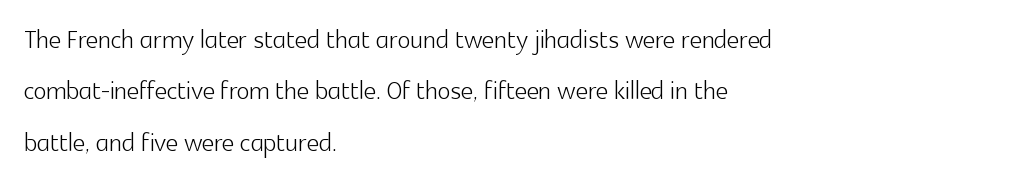
Here the glyphs are tracked normally, forming tight word shapes. If you measured baseline to baseline, you'd find a middling distance. A sans-serif font was chosen for this passage. Letters rest on an invisible, unmarked baseline. The face used here is proportionally spaced, like ordinary book or web type.
